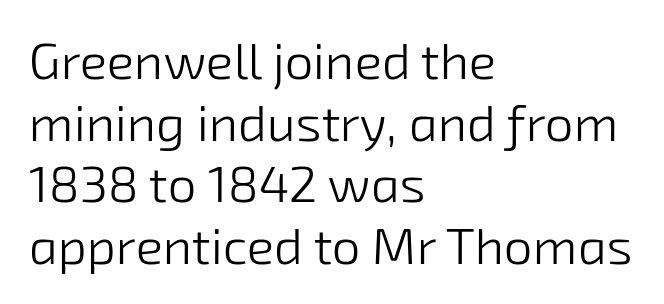
The image shows 51 px light sans-serif type; set left-aligned, line spacing 1.21x, normal letter spacing, not underlined; low stroke contrast and a medium x-height.
